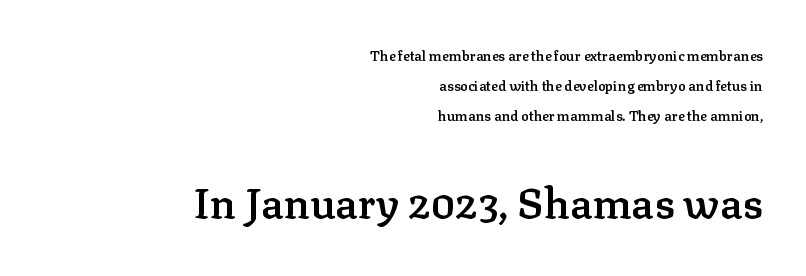
{"serif": "yes", "italic": "no", "bold": "semi", "weight": "semibold", "width": "normal", "stroke_contrast": "low", "x_height": "medium", "monospaced": "no", "underline": "no", "align": "right", "line_spacing": "loose", "line_spacing_ratio": 2.14, "letter_spacing": "normal", "letter_spacing_em": 0.0, "larger_block": "second", "size_ratio": 3.0, "glyph_px": 42}
